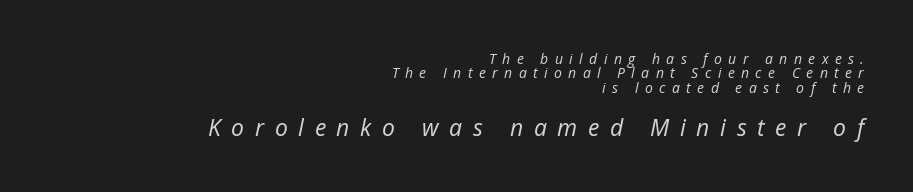
{"italic": "yes", "lean": "right", "slant_degrees": 12, "bold": "no", "underline": "no", "align": "right", "line_spacing": "tight", "line_spacing_ratio": 1.03, "letter_spacing": "wide", "letter_spacing_em": 0.46, "larger_block": "second", "size_ratio": 1.64, "glyph_px": 23}
